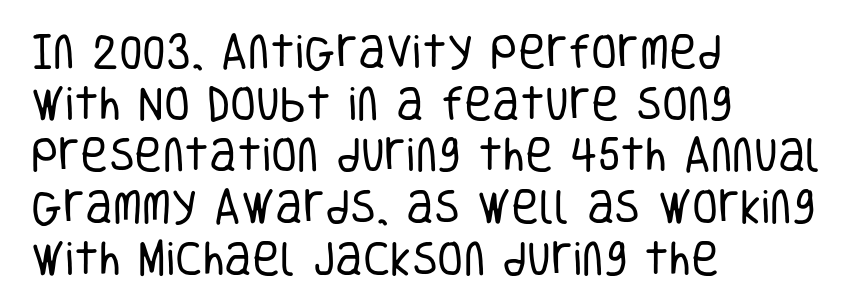
A quiet, ordinary-to-light weight characterises the typeface. The typesetter chose a ragged-right arrangement here. The face used here is proportionally spaced, like ordinary book or web type. Check the space under the baseline: it is left empty. The lettering stays uniformly vertical, giving the passage a roman look. Compared with typical paragraphs, the rows here are spaced about the same.
